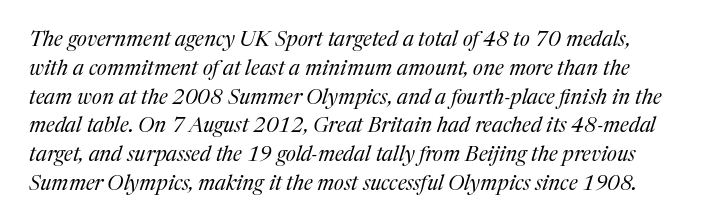
{"italic": "yes", "lean": "right", "slant_degrees": 17, "bold": "no", "underline": "no", "line_spacing": "normal", "line_spacing_ratio": 1.37, "letter_spacing": "normal", "letter_spacing_em": 0.0, "glyph_px": 21}
